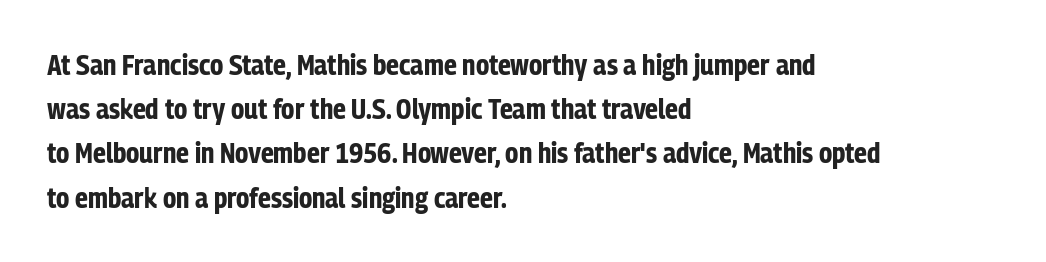
Q: Is the text bold? A: Yes.
Q: Is the text italic (slanted)? A: No, it is upright.
Q: Is the typeface a serif or a sans-serif typeface? A: Sans-serif.
Q: Is the text underlined? A: No.
Q: How is the paragraph aligned? A: Left-aligned.
Q: Is the spacing between letters normal or unusually wide? A: Normal.
Q: Is the spacing between lines tight, normal or loose? A: Normal.
Q: Width (condensed, normal, or wide)? A: Condensed.
Q: Stroke contrast? A: Low.
Q: x-height? A: Medium.
Q: Monospaced? A: No.
